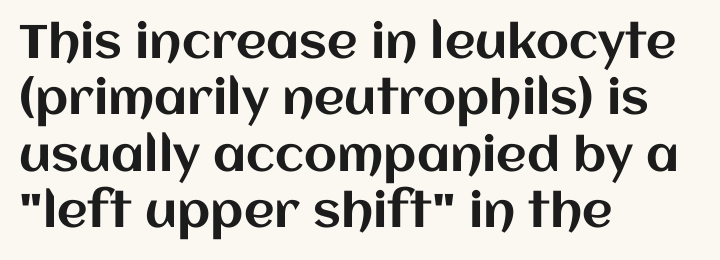
Q: Is the text italic (slanted)? A: No, it is upright.
Q: Is the text underlined? A: No.
Q: How is the paragraph aligned? A: Left-aligned.
Q: Is the spacing between letters normal or unusually wide? A: Normal.
Q: Width (condensed, normal, or wide)? A: Normal.
Q: Stroke contrast? A: Medium.
Q: x-height? A: Large.
Q: Monospaced? A: No.
